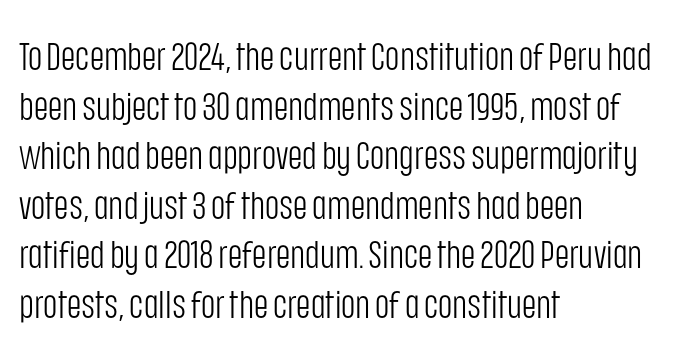
{"serif": "no", "italic": "no", "bold": "no", "weight": "light", "width": "condensed", "stroke_contrast": "low", "x_height": "large", "monospaced": "no", "underline": "no", "align": "left", "line_spacing": "normal", "line_spacing_ratio": 1.27, "letter_spacing": "normal", "letter_spacing_em": 0.0, "glyph_px": 39}
